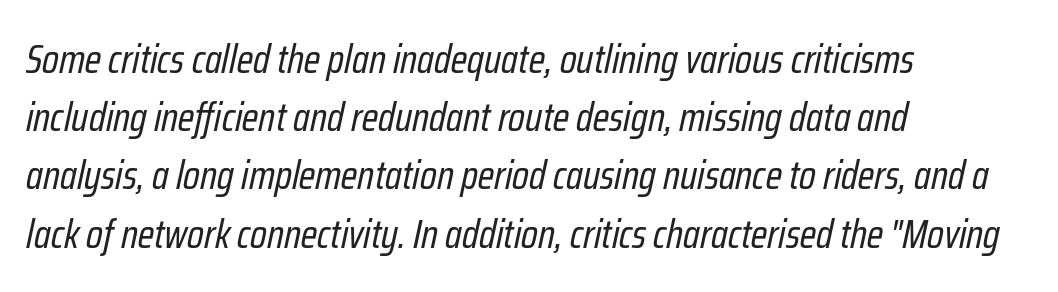
{"italic": "yes", "lean": "right", "slant_degrees": 12, "bold": "no", "weight": "regular", "width": "condensed", "stroke_contrast": "low", "x_height": "medium", "monospaced": "no", "underline": "no", "align": "left", "line_spacing": "normal", "line_spacing_ratio": 1.42, "letter_spacing": "normal", "letter_spacing_em": 0.0, "glyph_px": 41}
